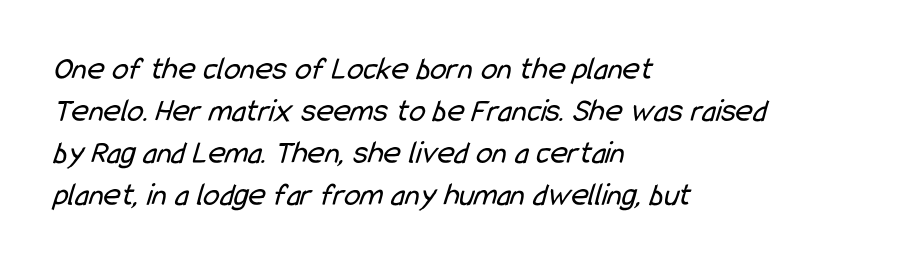
The image shows 33 px regular-weight, condensed sans-serif type; set left-aligned, normal line spacing (1.27x), normal letter spacing, not underlined; low stroke contrast and a medium x-height.
